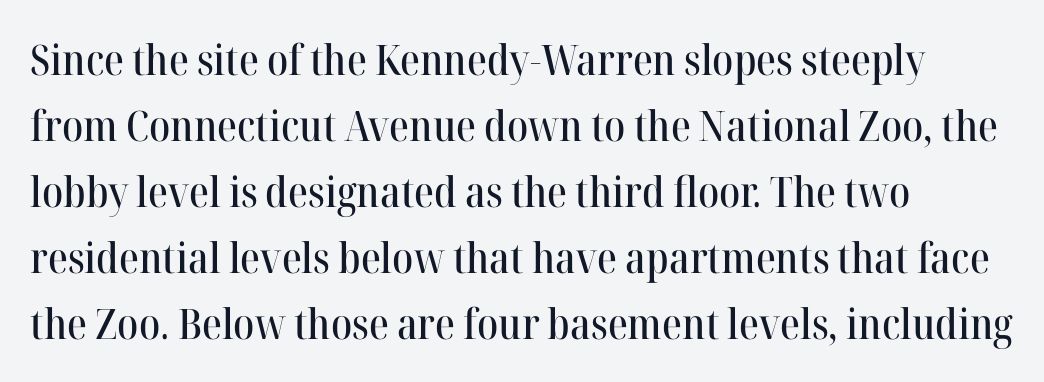
Q: Is the text italic (slanted)? A: No, it is upright.
Q: Is the typeface a serif or a sans-serif typeface? A: Serif.
Q: Is the text underlined? A: No.
Q: How is the paragraph aligned? A: Left-aligned.
Q: Is the spacing between letters normal or unusually wide? A: Normal.
Q: Is the spacing between lines tight, normal or loose? A: Normal.
Q: Width (condensed, normal, or wide)? A: Normal.
Q: Stroke contrast? A: High.
Q: x-height? A: Medium.
Q: Monospaced? A: No.
